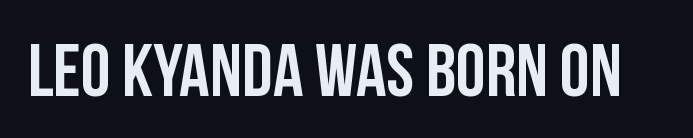
The image shows 75 px condensed sans-serif type, upright; set normal letter spacing, not underlined; low stroke contrast and a large x-height.
